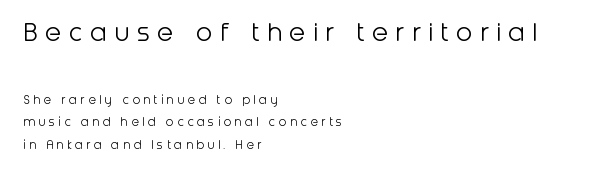
You get the large type first, then a drop to smaller type. Vertical spacing — default. A typesetter would call this heavily tracked-out type. The typesetting does not lean heavy: it is not bold.
